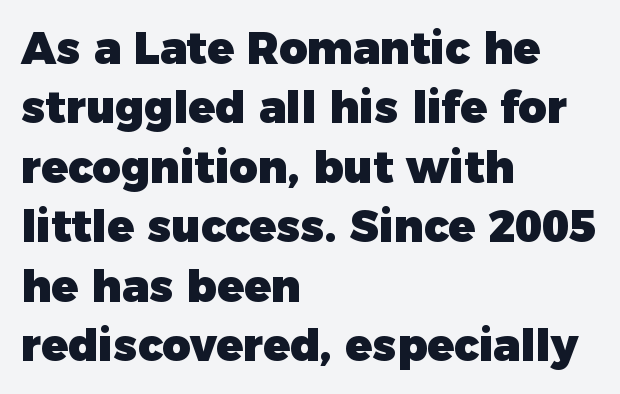
Bare-footed words on every line. The rendering keeps characters at their native spacing. A student would call this left alignment; a typographer would say flush left, rag right. Type style note: lacks serifs.
